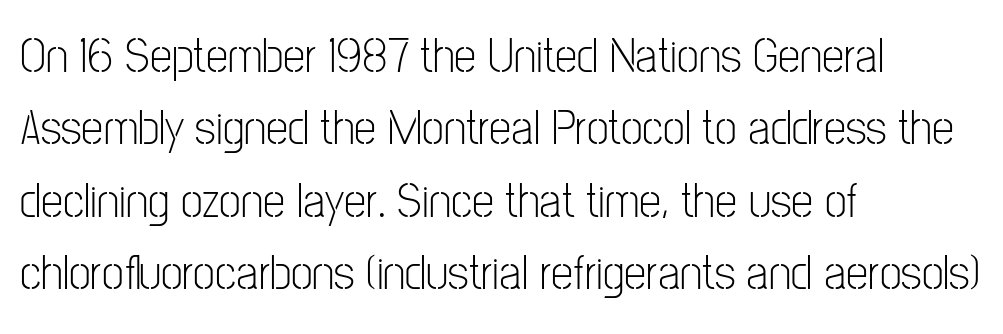
The gaps between neighbouring characters are ordinary and unremarkable. Each line starts at the same left margin while the right side varies. Regular leading. The glyphs are unaccompanied by any horizontal stroke below them. Looks like regular typesetting: each glyph gets only the width it needs. Notice how the stems are strictly vertical — no italics here.
